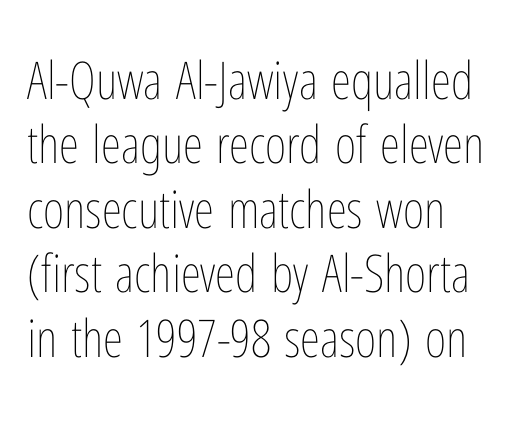
{"italic": "no", "bold": "no", "weight": "thin", "width": "condensed", "stroke_contrast": "low", "x_height": "medium", "monospaced": "no", "underline": "no", "align": "left", "line_spacing_ratio": 1.24, "letter_spacing": "normal", "letter_spacing_em": 0.0, "glyph_px": 52}
